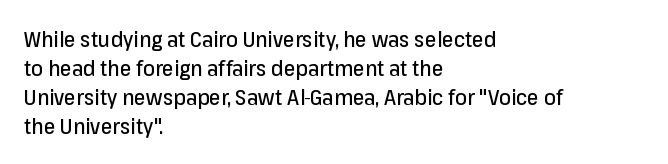
{"italic": "no", "underline": "no", "align": "left", "line_spacing": "normal", "line_spacing_ratio": 1.38, "letter_spacing": "normal", "letter_spacing_em": 0.0, "glyph_px": 21}
